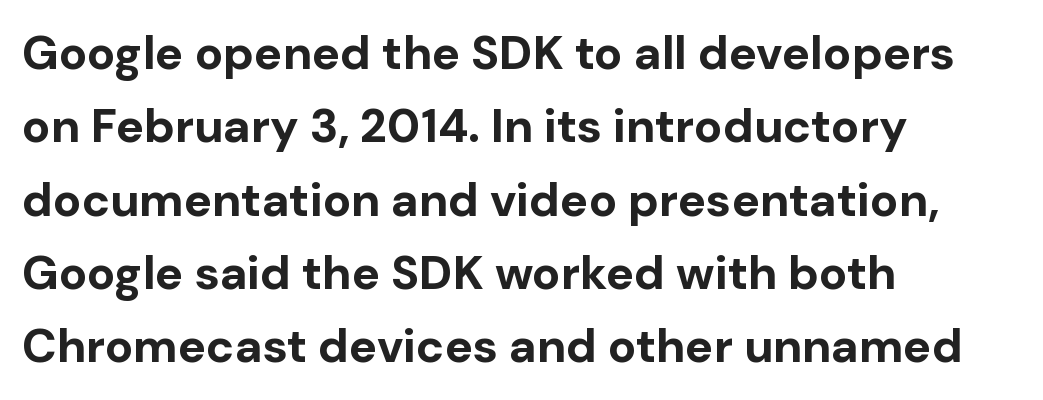
Q: Is the text bold? A: Yes.
Q: Is the text italic (slanted)? A: No, it is upright.
Q: Is the typeface a serif or a sans-serif typeface? A: Sans-serif.
Q: Is the text underlined? A: No.
Q: How is the paragraph aligned? A: Left-aligned.
Q: Is the spacing between letters normal or unusually wide? A: Normal.
Q: Is the spacing between lines tight, normal or loose? A: Normal.
Q: Width (condensed, normal, or wide)? A: Normal.
Q: Stroke contrast? A: Low.
Q: x-height? A: Medium.
Q: Monospaced? A: No.
